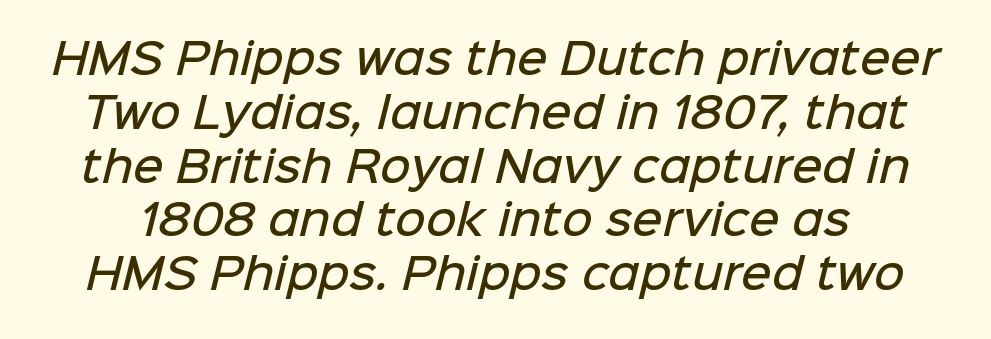
Q: Is the text bold? A: Semi-bold.
Q: Is the typeface a serif or a sans-serif typeface? A: Sans-serif.
Q: Is the text underlined? A: No.
Q: Is the spacing between letters normal or unusually wide? A: Normal.
Q: Is the spacing between lines tight, normal or loose? A: Normal.
Q: Width (condensed, normal, or wide)? A: Normal.
Q: Stroke contrast? A: Low.
Q: x-height? A: Medium.
Q: Monospaced? A: No.
